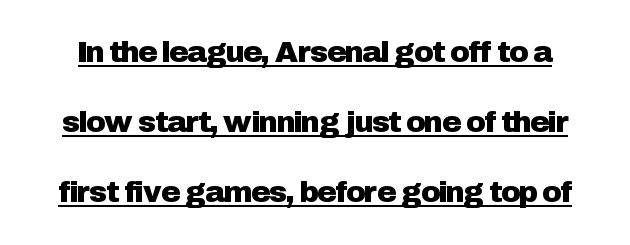
Does the lettering tilt? It doesn't — this is upright. Are there feet on the stems? There aren't — it's a sans. The rendering uses the underline text-decoration. Tracking here is standard; glyphs follow each other at the usual distance. Note the varied advance widths — an 'i' is clearly narrower than an 'm'. Rows of type keep a wide berth in the vertical direction.
